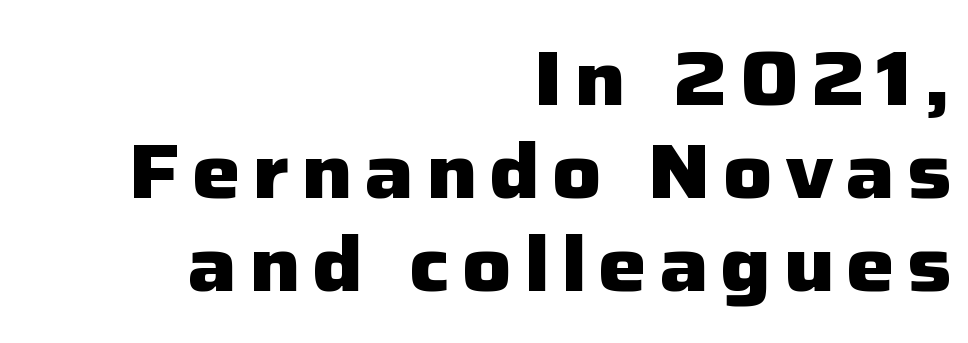
Underline: absent. Caption: bold face, heavy strokes. Character widths vary here, with narrow letters taking less room than wide ones. A roman cut, with each character standing at attention. Short and long lines alike share a common ending point at right.
